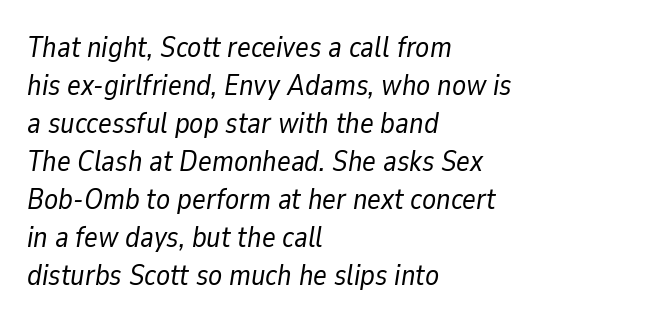
The image shows 29 px regular-weight type, italic (leaning right); set left-aligned, normal line spacing (1.31x), normal letter spacing, not underlined; low stroke contrast and a medium x-height.
